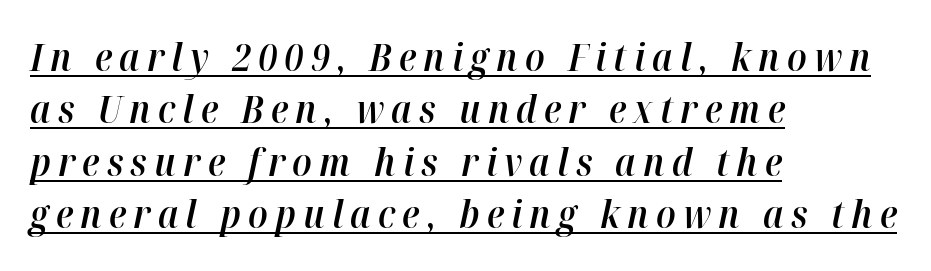
{"italic": "yes", "lean": "right", "slant_degrees": 12, "bold": "semi", "weight": "semibold", "width": "normal", "stroke_contrast": "high", "x_height": "medium", "monospaced": "no", "underline": "yes", "align": "left", "line_spacing": "normal", "line_spacing_ratio": 1.38, "glyph_px": 38}
